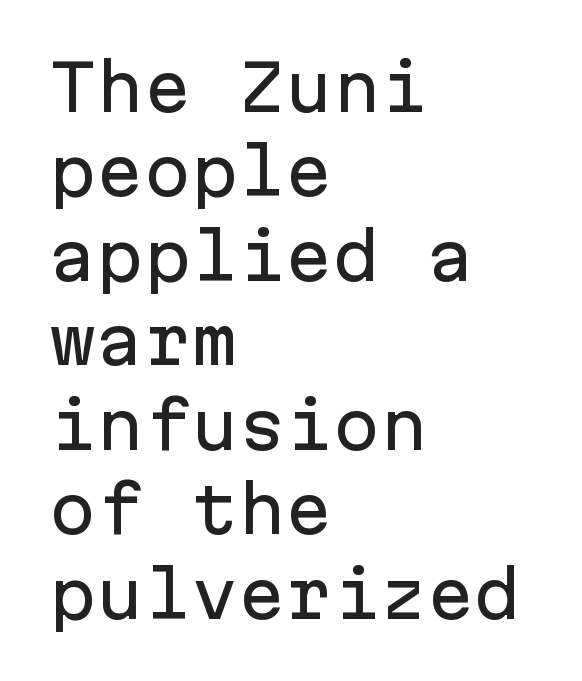
Q: Is the text italic (slanted)? A: No, it is upright.
Q: Is the typeface a serif or a sans-serif typeface? A: Sans-serif.
Q: Is the text underlined? A: No.
Q: How is the paragraph aligned? A: Left-aligned.
Q: Is the spacing between letters normal or unusually wide? A: Normal.
Q: Is the spacing between lines tight, normal or loose? A: Normal.
Q: Width (condensed, normal, or wide)? A: Normal.
Q: Stroke contrast? A: Low.
Q: x-height? A: Medium.
Q: Monospaced? A: Yes.
